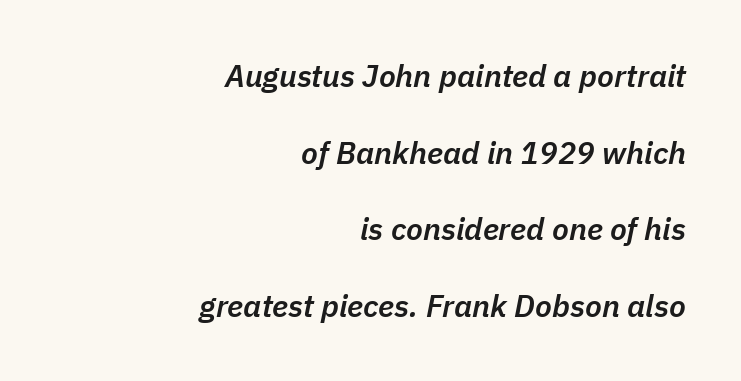
The image shows 31 px semibold type, italic (leaning right); set right-aligned, loose line spacing (2.47x), normal letter spacing, not underlined; low stroke contrast and a medium x-height.
